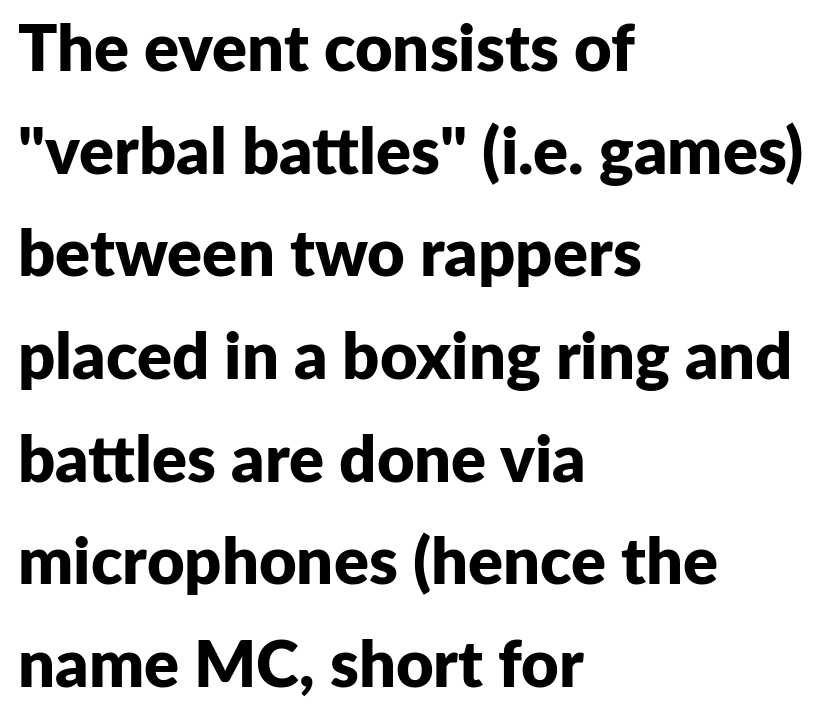
{"serif": "no", "italic": "no", "bold": "yes", "weight": "bold", "width": "normal", "stroke_contrast": "low", "x_height": "medium", "monospaced": "no", "underline": "no", "align": "left", "line_spacing": "normal", "line_spacing_ratio": 1.58, "letter_spacing": "normal", "letter_spacing_em": 0.0, "glyph_px": 65}
